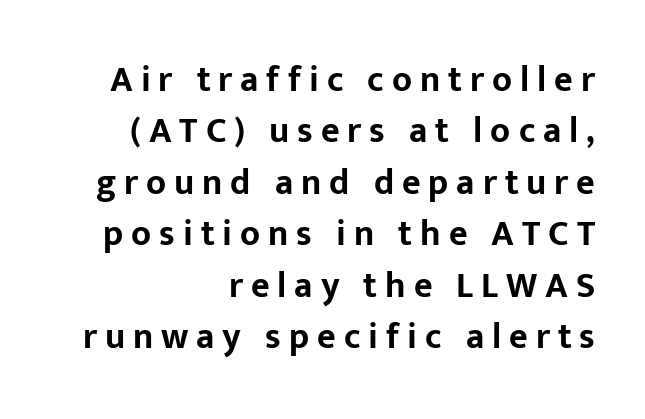
The image shows 36 px bold sans-serif type, upright; set right-aligned, normal line spacing (1.43x), unusually wide letter spacing (+0.22 em), not underlined; low stroke contrast and a medium x-height.
